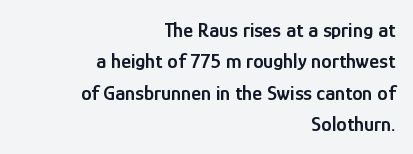
{"italic": "no", "bold": "semi", "underline": "no", "align": "right", "line_spacing": "normal", "line_spacing_ratio": 1.49, "letter_spacing": "normal", "letter_spacing_em": 0.0, "glyph_px": 21}
